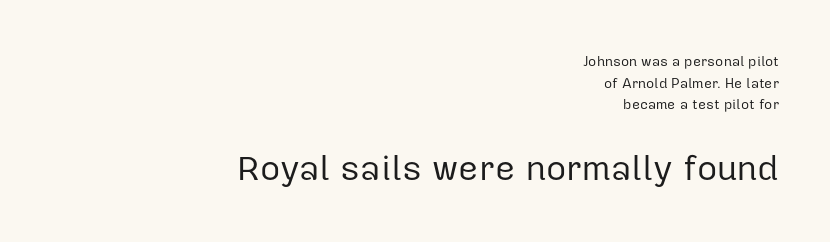
{"serif": "no", "italic": "no", "bold": "no", "weight": "regular", "width": "normal", "stroke_contrast": "low", "x_height": "medium", "monospaced": "no", "underline": "no", "align": "right", "line_spacing": "normal", "line_spacing_ratio": 1.54, "letter_spacing": "normal", "letter_spacing_em": 0.0, "larger_block": "second", "size_ratio": 2.5, "glyph_px": 35}
